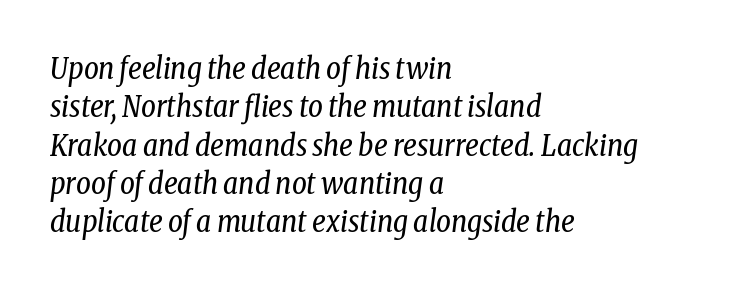
Type without underlining. The face looks like a standard text weight, possibly lighter. Look at the bottom of the vertical strokes: they flare into serifs here. The axis of the letterforms is tilted away from vertical.
